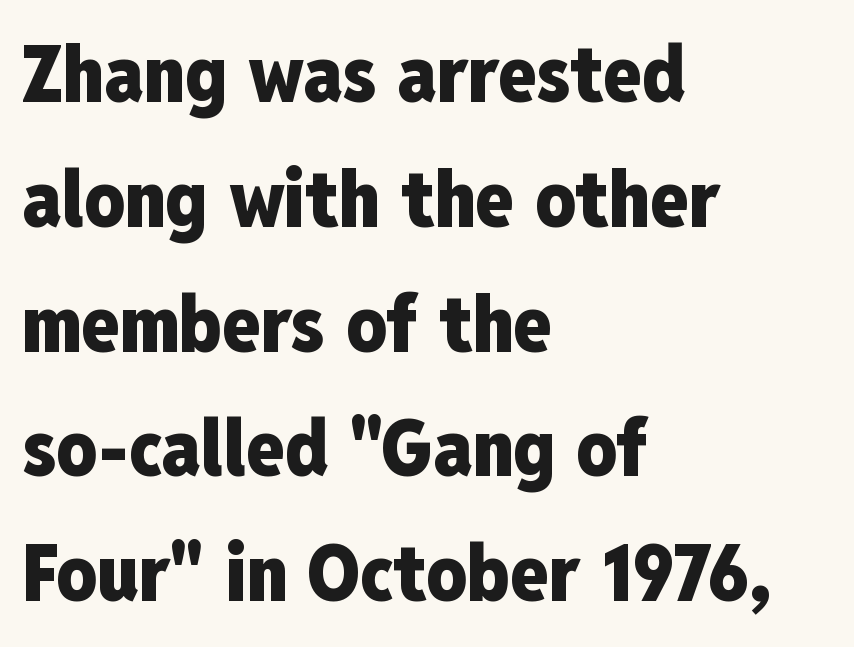
The image shows 79 px heavy, condensed sans-serif type, upright; set left-aligned, normal line spacing (1.58x), normal letter spacing, not underlined; low stroke contrast and a medium x-height.
